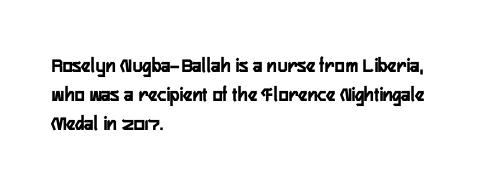
Does the leading feel generous? No, just average. Nobody touched the tracking dial on this one. This is the regular roman posture of the typeface. Visually the block forms a straight wall on the left and a jagged coastline on the right.
